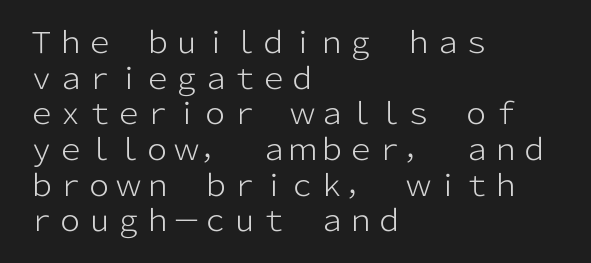
Q: Is the text bold? A: No.
Q: Is the text italic (slanted)? A: No, it is upright.
Q: Is the typeface a serif or a sans-serif typeface? A: Sans-serif.
Q: Is the text underlined? A: No.
Q: How is the paragraph aligned? A: Left-aligned.
Q: Is the spacing between letters normal or unusually wide? A: Normal.
Q: Width (condensed, normal, or wide)? A: Normal.
Q: Stroke contrast? A: Low.
Q: x-height? A: Medium.
Q: Monospaced? A: No.
